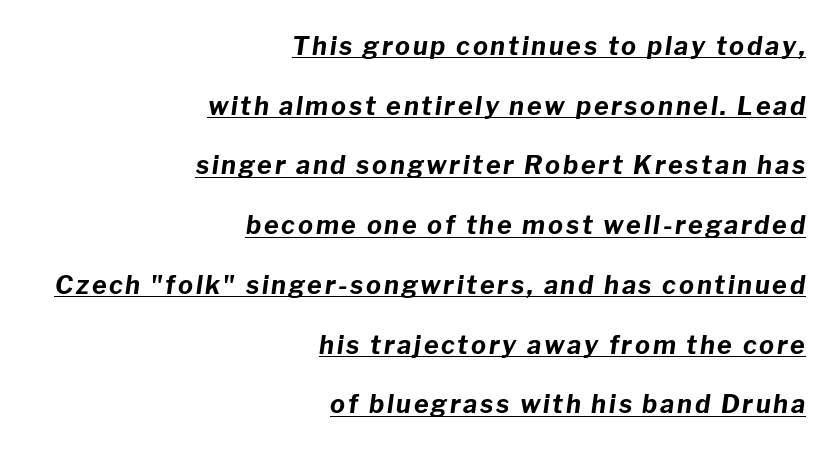
{"italic": "yes", "lean": "right", "slant_degrees": 8, "bold": "yes", "underline": "yes", "align": "right", "line_spacing": "loose", "line_spacing_ratio": 2.39, "glyph_px": 25}
